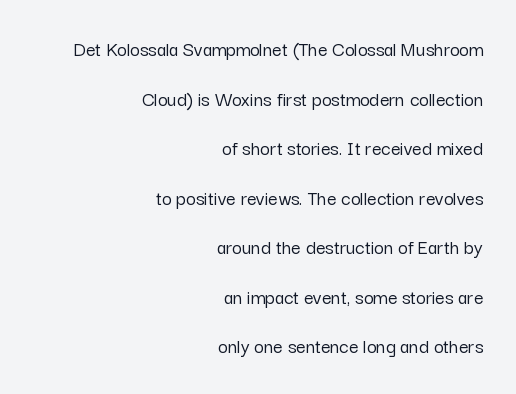
{"italic": "no", "underline": "no", "align": "right", "line_spacing": "loose", "line_spacing_ratio": 2.36, "letter_spacing": "normal", "letter_spacing_em": 0.0, "glyph_px": 21}
